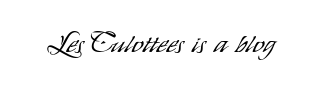
Q: Is the text bold? A: No.
Q: Is the text italic (slanted)? A: Yes.
Q: Is the typeface a serif or a sans-serif typeface? A: Sans-serif.
Q: Is the text underlined? A: No.
Q: Is the spacing between letters normal or unusually wide? A: Normal.
Q: Width (condensed, normal, or wide)? A: Condensed.
Q: Stroke contrast? A: Low.
Q: x-height? A: Small.
Q: Monospaced? A: No.
